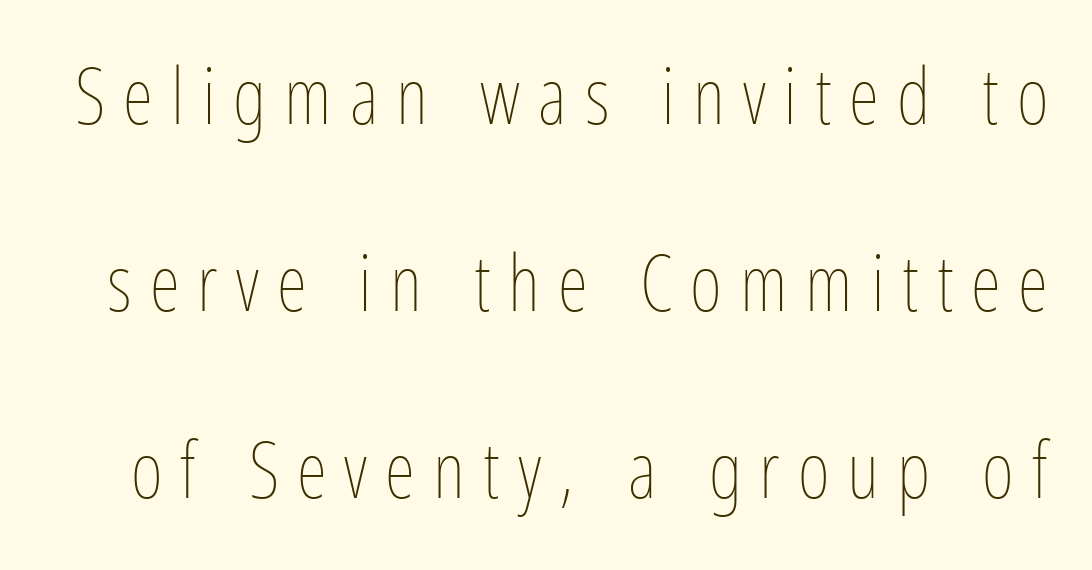
The image shows 78 px thin, condensed type, upright; set loose line spacing (2.4x), unusually wide letter spacing (+0.23 em), not underlined; low stroke contrast and a medium x-height.
